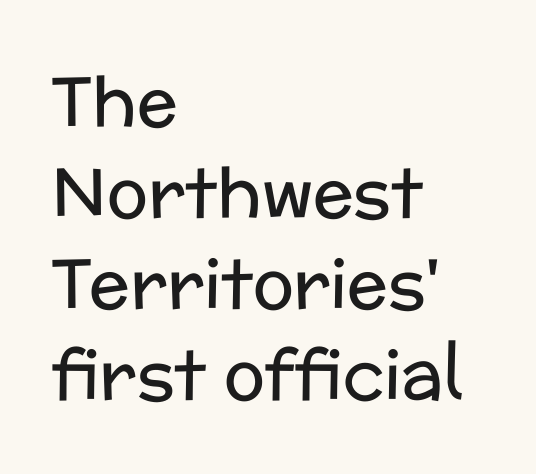
Q: Is the text bold? A: No.
Q: Is the text italic (slanted)? A: No, it is upright.
Q: Is the typeface a serif or a sans-serif typeface? A: Sans-serif.
Q: Is the text underlined? A: No.
Q: How is the paragraph aligned? A: Left-aligned.
Q: Is the spacing between letters normal or unusually wide? A: Normal.
Q: Is the spacing between lines tight, normal or loose? A: Normal.
Q: Width (condensed, normal, or wide)? A: Normal.
Q: Stroke contrast? A: Low.
Q: x-height? A: Medium.
Q: Monospaced? A: No.
